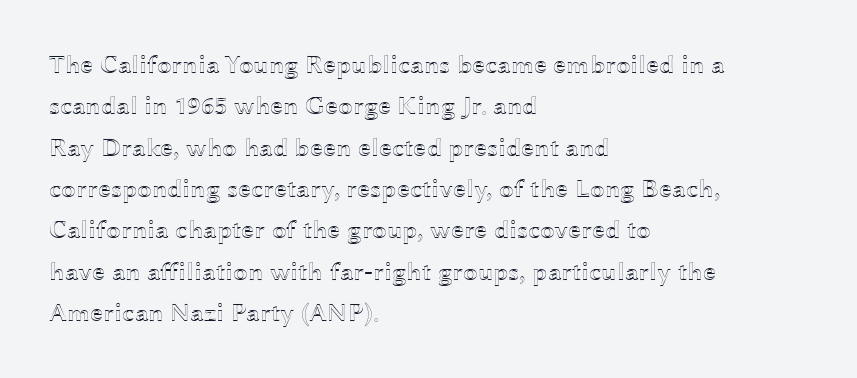
The image shows 26 px text type, upright; set left-aligned, normal line spacing (1.59x), normal letter spacing, not underlined.
